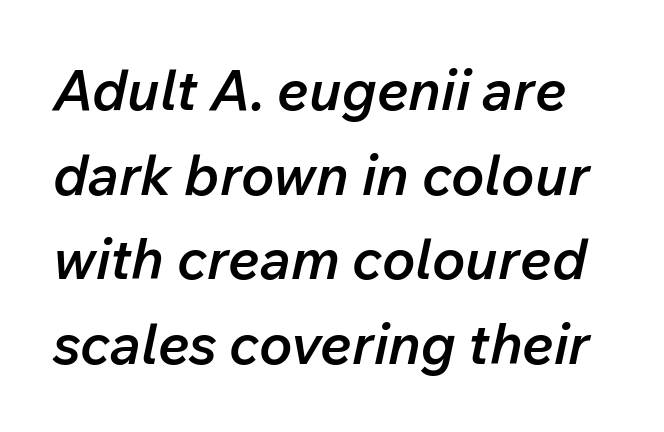
The image shows 56 px semibold type, italic (leaning right); set normal line spacing (1.51x), normal letter spacing, not underlined; low stroke contrast and a medium x-height.
